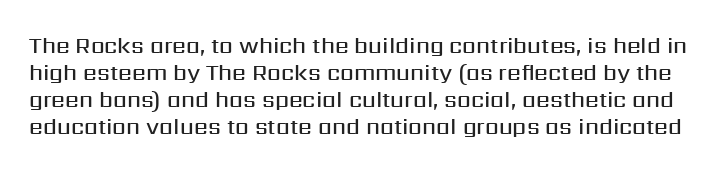
{"italic": "no", "bold": "semi", "underline": "no", "line_spacing_ratio": 1.23, "letter_spacing": "normal", "letter_spacing_em": 0.0, "glyph_px": 22}
